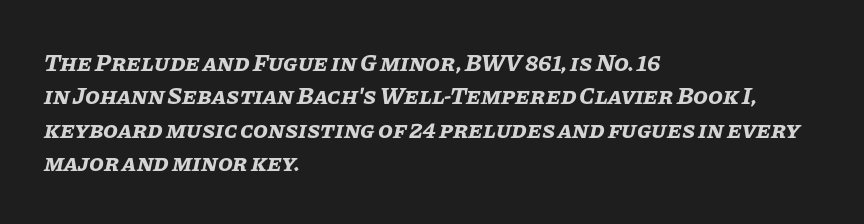
{"italic": "yes", "lean": "right", "slant_degrees": 11, "bold": "yes", "underline": "no", "align": "left", "line_spacing": "normal", "line_spacing_ratio": 1.39, "letter_spacing": "normal", "letter_spacing_em": 0.0, "glyph_px": 24}
